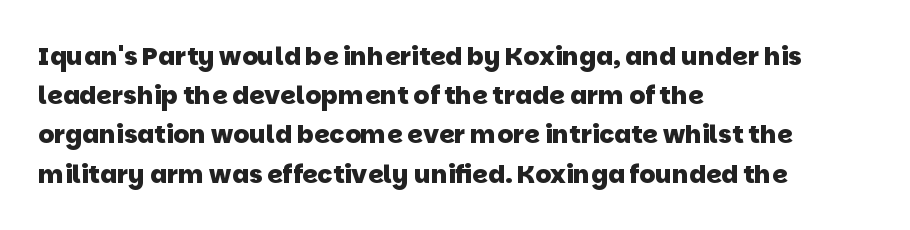
{"bold": "yes", "underline": "no", "align": "left", "line_spacing": "normal", "line_spacing_ratio": 1.57, "letter_spacing": "normal", "letter_spacing_em": 0.0, "glyph_px": 25}
